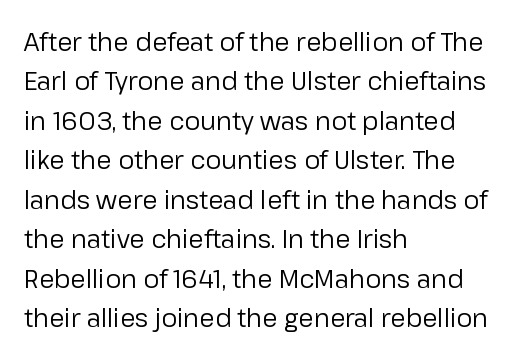
{"italic": "no", "bold": "no", "underline": "no", "align": "left", "line_spacing": "normal", "line_spacing_ratio": 1.58, "letter_spacing": "normal", "letter_spacing_em": 0.0, "glyph_px": 25}
